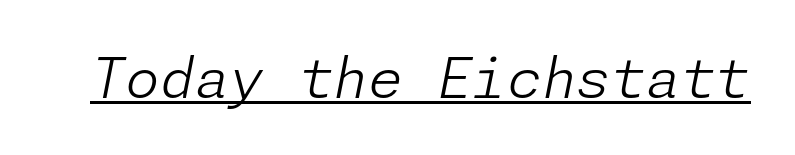
The image shows 56 px light type, italic (leaning right); set normal letter spacing, underlined; low stroke contrast and a medium x-height.
